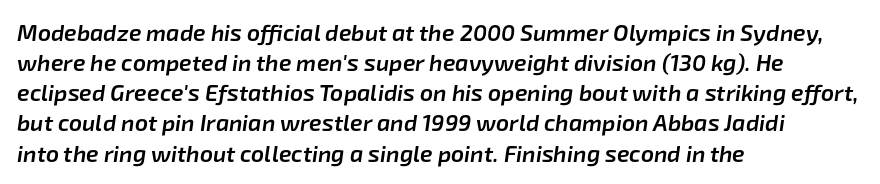
Just letters on the line, the space beneath them empty. Layout note: lines flush left. Summary of vertical rhythm: regular, with standard interline spacing. The sample has been set in demibold, a notch under bold. Every character sits at an angle, as italics do. Inter-character spacing is left at the font's built-in metrics.
